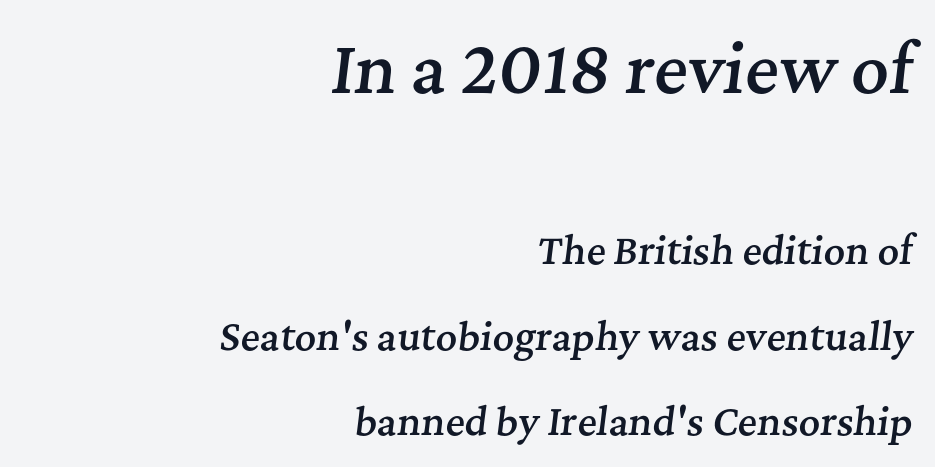
The image shows 65 px semibold serif type, italic (leaning right); set right-aligned, loose line spacing (2.3x), normal letter spacing, not underlined; the first (top) block is 1.76x larger; medium stroke contrast and a medium x-height.
